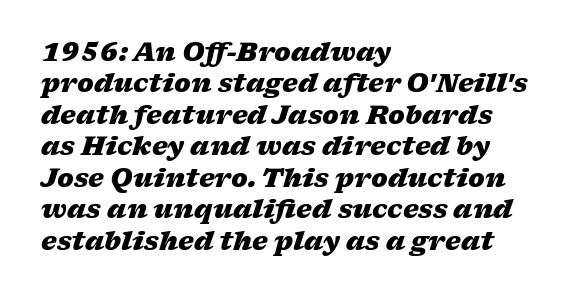
Plain, unruled lines of type. The horizontal fit of the characters is conventional and even. Line beginnings align vertically; line endings do not. Regular leading. Does the weight exceed regular? Yes, all the way to bold. The lettering tilts uniformly, giving the passage an italic look.
